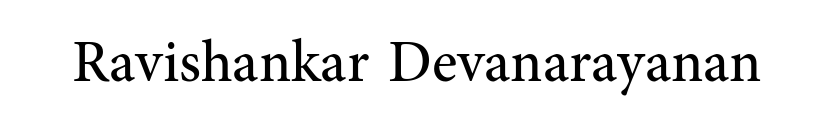
The image shows 59 px regular-weight serif type, upright; set normal letter spacing, not underlined; medium stroke contrast and a medium x-height.
